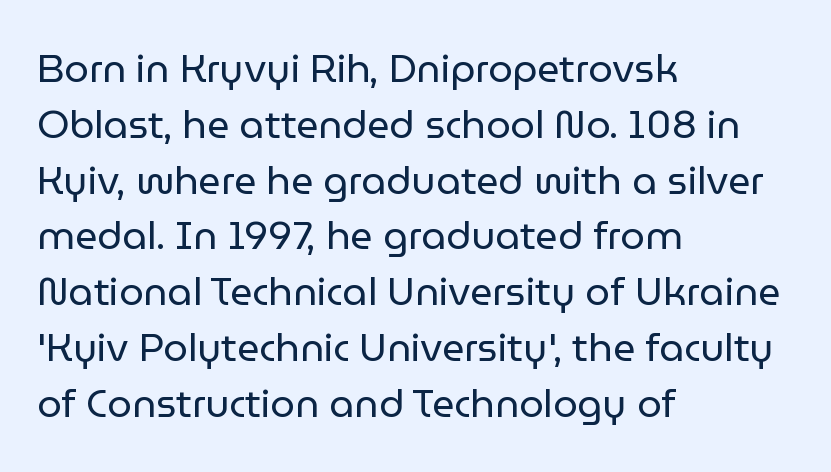
{"serif": "no", "italic": "no", "bold": "no", "weight": "regular", "width": "normal", "stroke_contrast": "low", "x_height": "medium", "monospaced": "no", "underline": "no", "align": "left", "line_spacing": "normal", "line_spacing_ratio": 1.43, "letter_spacing": "normal", "letter_spacing_em": 0.0, "glyph_px": 39}
